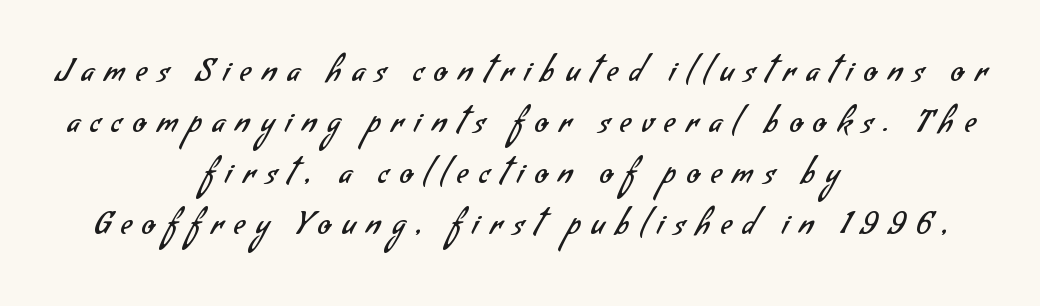
{"serif": "no", "bold": "no", "weight": "regular", "width": "normal", "stroke_contrast": "low", "x_height": "small", "monospaced": "no", "underline": "no", "align": "center", "line_spacing": "normal", "line_spacing_ratio": 1.7, "letter_spacing": "wide", "letter_spacing_em": 0.37, "glyph_px": 30}
